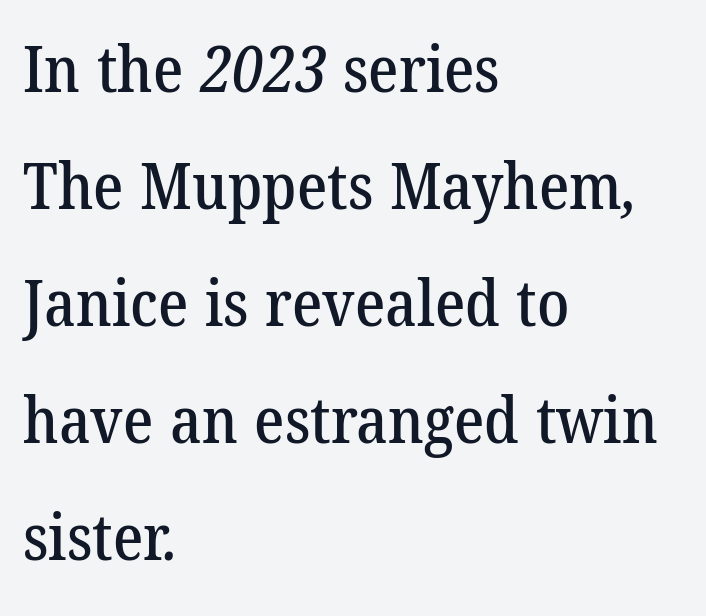
A clean baseline with only descenders dipping below it. The gaps between neighbouring characters are ordinary and unremarkable. Character widths vary here, with narrow letters taking less room than wide ones. I'd call this a serif setting — the letters wear small feet.
